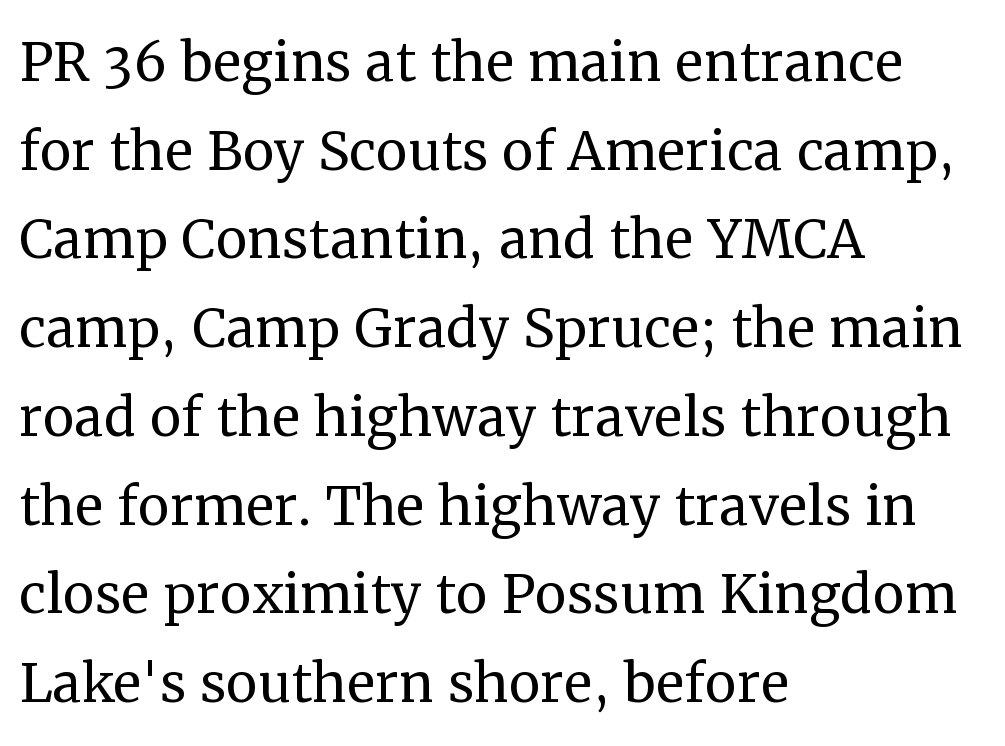
Look at the tracking — it's just the regular setting, nothing added. The text was rendered using a seriffed face with decorative stroke endings. The passage shown stacks its lines at a standard gap. The strokes are not fattened; the text isn't bold. Lines of text with bare space underneath. Does the lettering tilt? It doesn't — this is upright.
